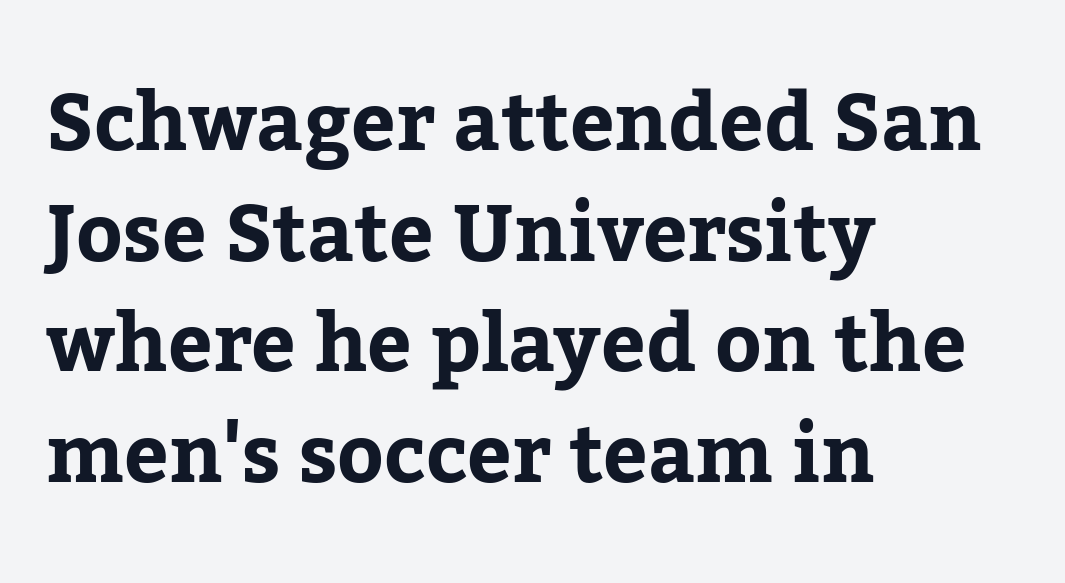
The image shows 79 px bold serif type, upright; set left-aligned, normal line spacing (1.4x), normal letter spacing, not underlined; low stroke contrast and a medium x-height.
